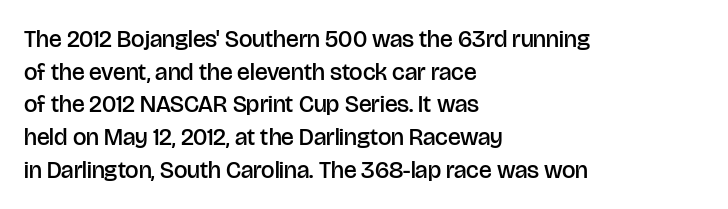
{"italic": "no", "bold": "semi", "underline": "no", "align": "left", "line_spacing": "normal", "line_spacing_ratio": 1.36, "letter_spacing": "normal", "letter_spacing_em": 0.0, "glyph_px": 24}
